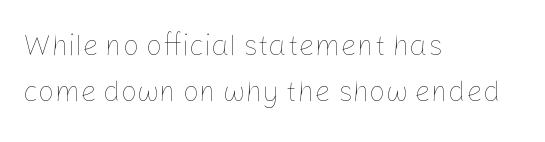
Q: Is the text bold? A: No.
Q: Is the text italic (slanted)? A: No, it is upright.
Q: Is the text underlined? A: No.
Q: How is the paragraph aligned? A: Left-aligned.
Q: Is the spacing between letters normal or unusually wide? A: Normal.
Q: Is the spacing between lines tight, normal or loose? A: Normal.
Q: Width (condensed, normal, or wide)? A: Normal.
Q: Stroke contrast? A: Low.
Q: x-height? A: Medium.
Q: Monospaced? A: No.
